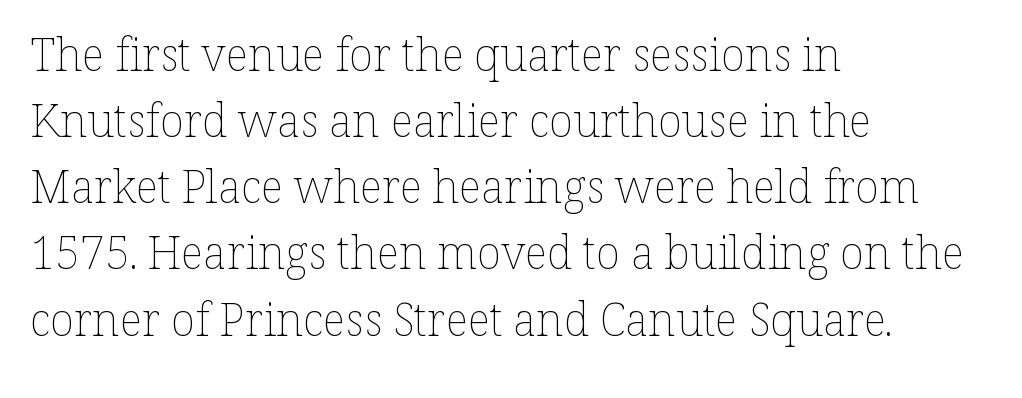
Q: Is the text bold? A: No.
Q: Is the text italic (slanted)? A: No, it is upright.
Q: Is the text underlined? A: No.
Q: How is the paragraph aligned? A: Left-aligned.
Q: Is the spacing between letters normal or unusually wide? A: Normal.
Q: Is the spacing between lines tight, normal or loose? A: Normal.
Q: Width (condensed, normal, or wide)? A: Normal.
Q: Stroke contrast? A: Low.
Q: x-height? A: Medium.
Q: Monospaced? A: No.
